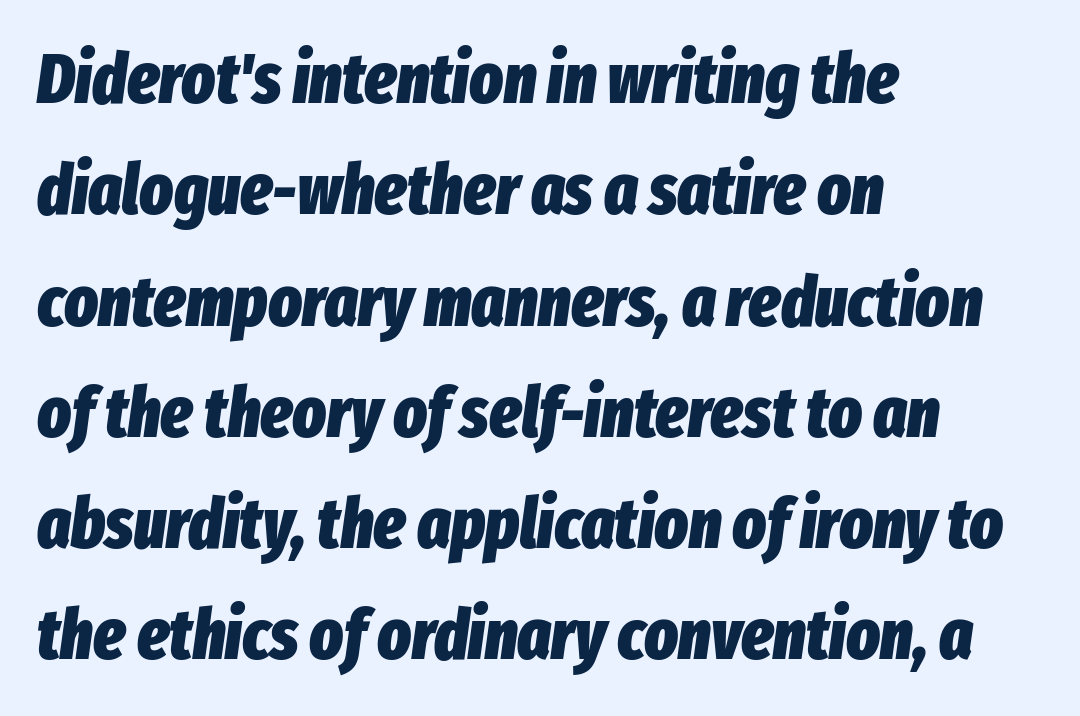
{"italic": "yes", "lean": "right", "slant_degrees": 8, "bold": "yes", "weight": "heavy", "width": "condensed", "stroke_contrast": "low", "x_height": "medium", "monospaced": "no", "underline": "no", "align": "left", "line_spacing": "normal", "line_spacing_ratio": 1.59, "letter_spacing": "normal", "letter_spacing_em": 0.0, "glyph_px": 70}
